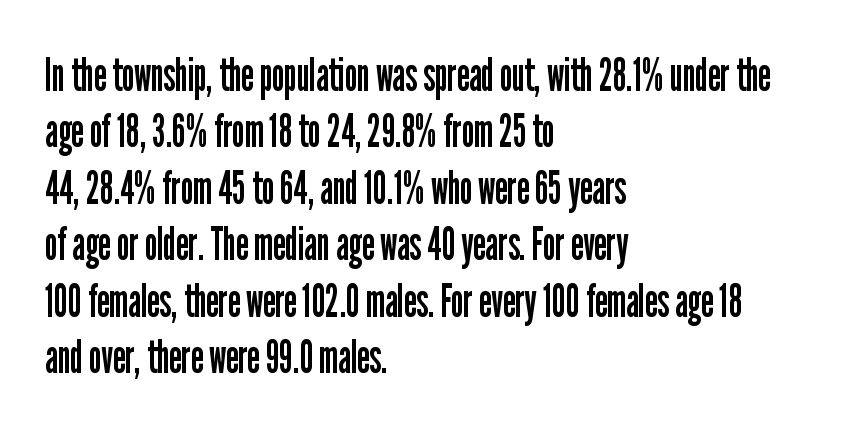
The image shows 47 px regular-weight, condensed sans-serif type, upright; set left-aligned, line spacing 1.2x, normal letter spacing, not underlined; low stroke contrast and a medium x-height.
